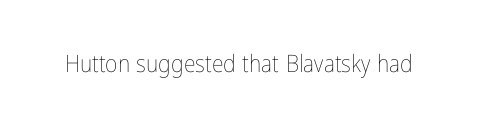
{"italic": "no", "bold": "no", "underline": "no", "letter_spacing": "normal", "letter_spacing_em": 0.0, "glyph_px": 24}
